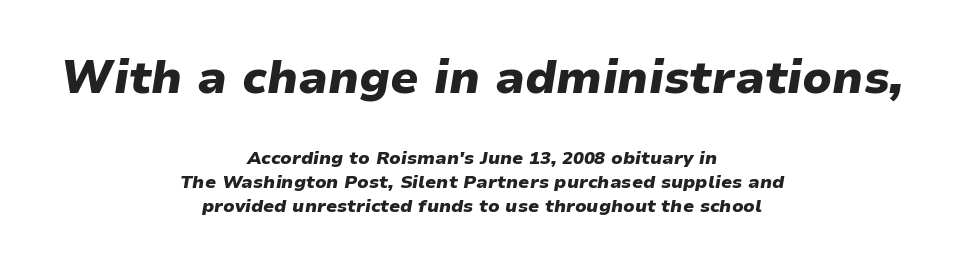
The image shows 46 px heavy type, italic (leaning right); set centered, normal line spacing (1.35x), normal letter spacing, not underlined; the first (top) block is 2.56x larger; low stroke contrast and a medium x-height.
